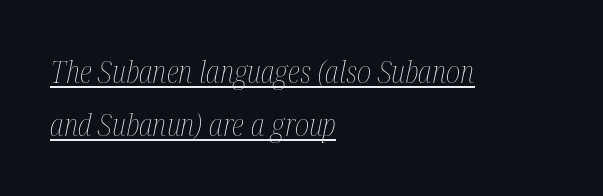
The image shows 30 px thin, condensed type, italic (leaning right); set left-aligned, line spacing 1.77x, normal letter spacing, underlined; medium stroke contrast and a medium x-height.
